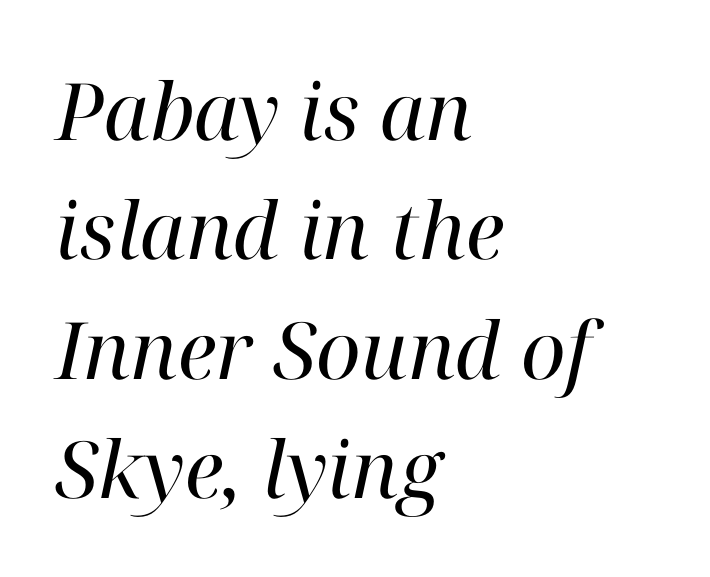
Rule under the text: the space is simply empty. Is this a sans? No — the strokes have serifs. Yep, that's italic — everything's leaning. Compared with typical paragraphs, the rows here are spaced about the same. There is no visible air inserted between adjacent glyphs. The weight would be labelled regular, book, light, or lighter still.
